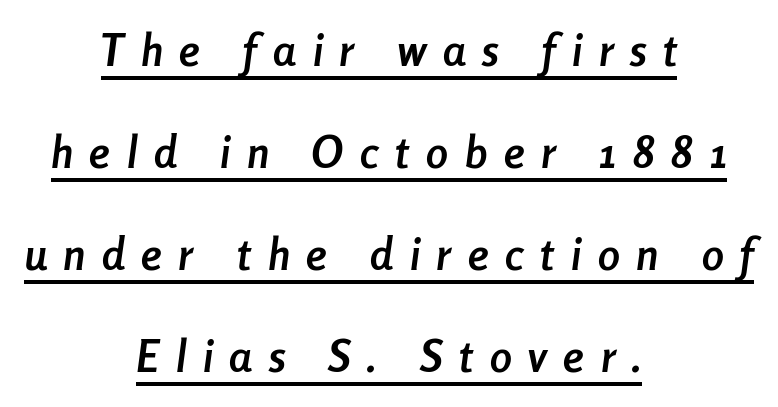
The image shows 44 px semibold, condensed type, italic (leaning right); set centered, loose line spacing (2.32x), unusually wide letter spacing (+0.38 em), underlined; low stroke contrast and a medium x-height.
